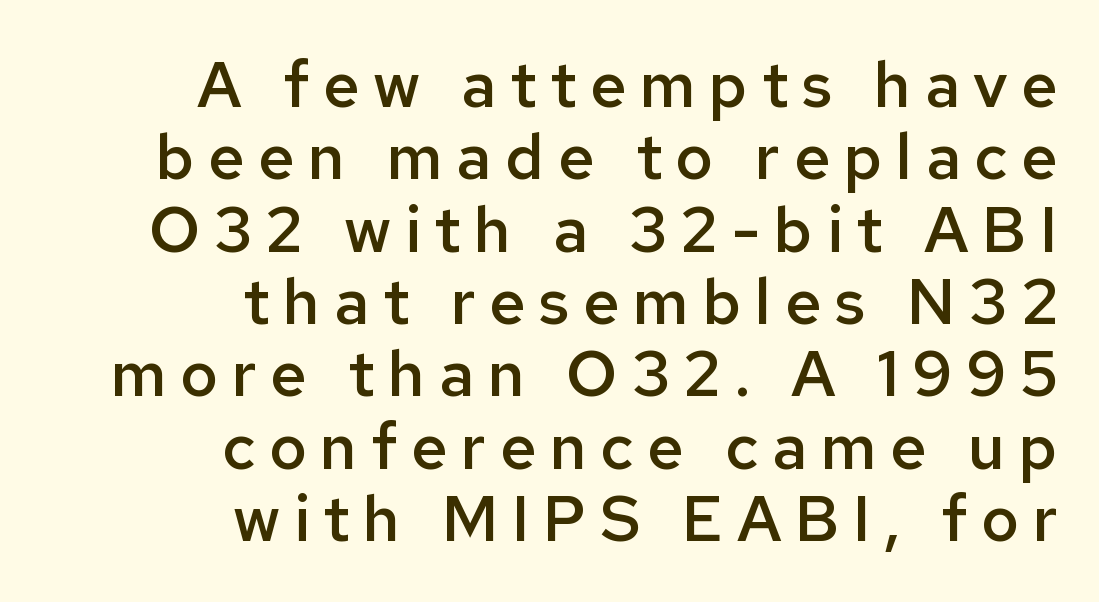
The image shows 64 px semibold sans-serif type, upright; set right-aligned, tight line spacing (1.13x), unusually wide letter spacing (+0.21 em), not underlined; low stroke contrast and a medium x-height.
